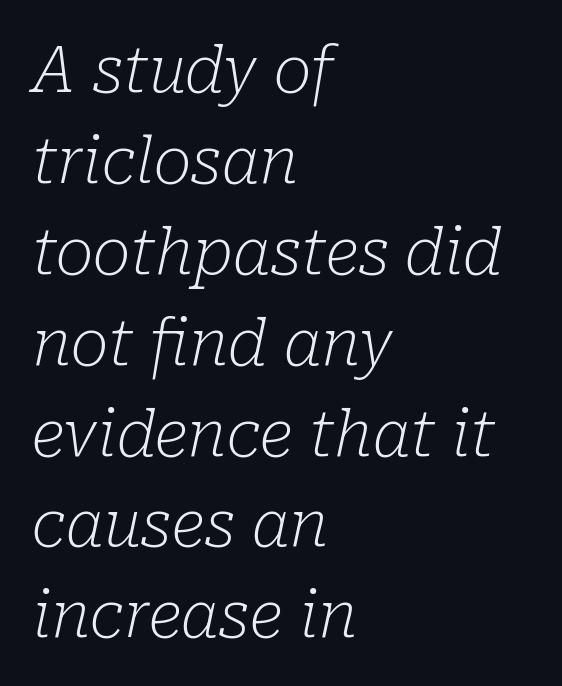
Typographically, this falls in the serif category. The passage shown is typed in a proportional face where columns would drift. The face looks like a standard text weight, possibly lighter. Inter-character spacing is left at the font's built-in metrics. The area under the type is left untouched.
